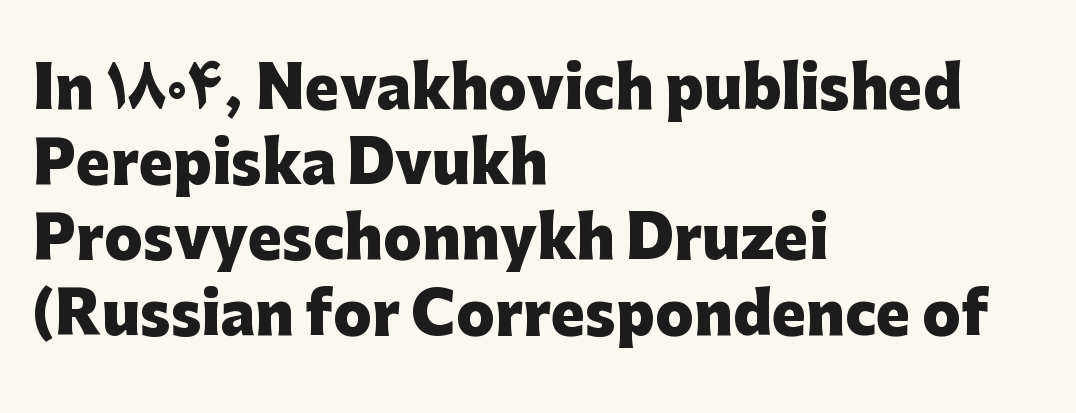
Type without underlining. The letters are bold, with thick, heavy strokes. The lines are quadded left. The rendering keeps characters at their native spacing.
